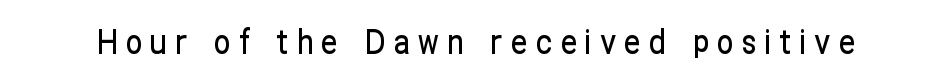
{"serif": "no", "italic": "no", "width": "condensed", "stroke_contrast": "low", "x_height": "medium", "monospaced": "no", "underline": "no", "letter_spacing": "wide", "letter_spacing_em": 0.25, "glyph_px": 33}
